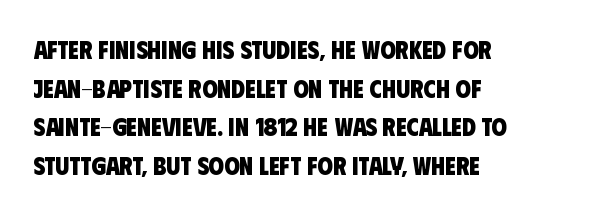
{"bold": "yes", "underline": "no", "align": "left", "line_spacing": "normal", "line_spacing_ratio": 1.55, "letter_spacing": "normal", "letter_spacing_em": 0.0, "glyph_px": 25}
